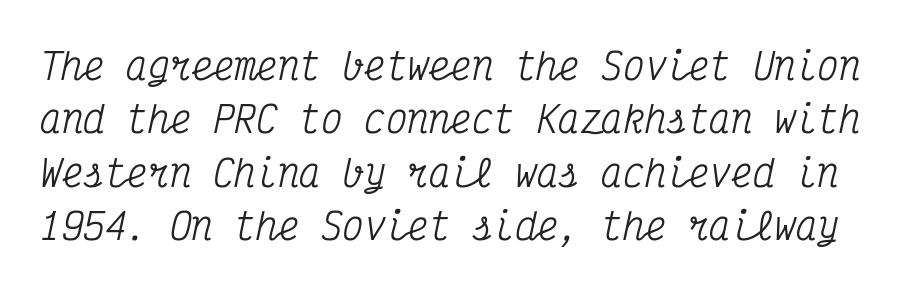
{"serif": "yes", "italic": "yes", "lean": "right", "slant_degrees": 12, "width": "condensed", "stroke_contrast": "medium", "x_height": "medium", "monospaced": "yes", "underline": "no", "line_spacing": "normal", "line_spacing_ratio": 1.48, "letter_spacing": "normal", "letter_spacing_em": 0.0, "glyph_px": 36}
